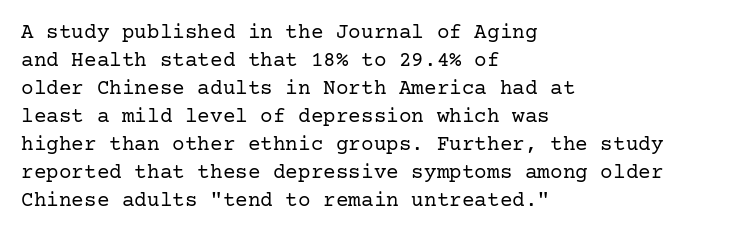
The paragraph has a hard left edge and a soft right edge. Rows of type keep a routine distance in the vertical direction. The letters sit at their default tracking, neither squeezed nor spread. Posture: vertical.
